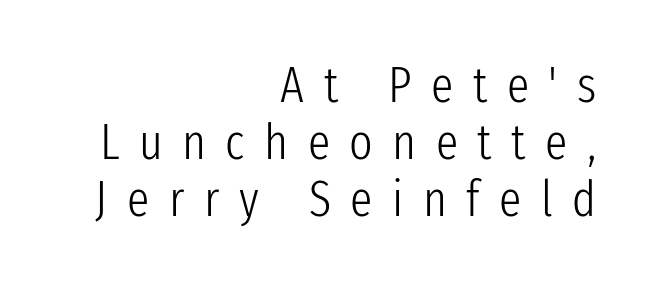
The image shows 50 px light, condensed sans-serif type, upright; set right-aligned, tight line spacing (1.14x), unusually wide letter spacing (+0.39 em), not underlined; low stroke contrast and a medium x-height.
